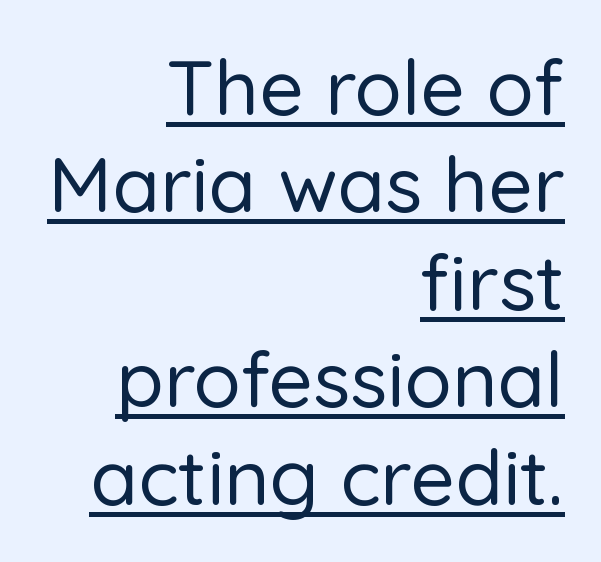
Q: Is the text italic (slanted)? A: No, it is upright.
Q: Is the typeface a serif or a sans-serif typeface? A: Sans-serif.
Q: Is the text underlined? A: Yes.
Q: How is the paragraph aligned? A: Right-aligned.
Q: Is the spacing between letters normal or unusually wide? A: Normal.
Q: Is the spacing between lines tight, normal or loose? A: Normal.
Q: Width (condensed, normal, or wide)? A: Normal.
Q: Stroke contrast? A: Low.
Q: x-height? A: Medium.
Q: Monospaced? A: No.
